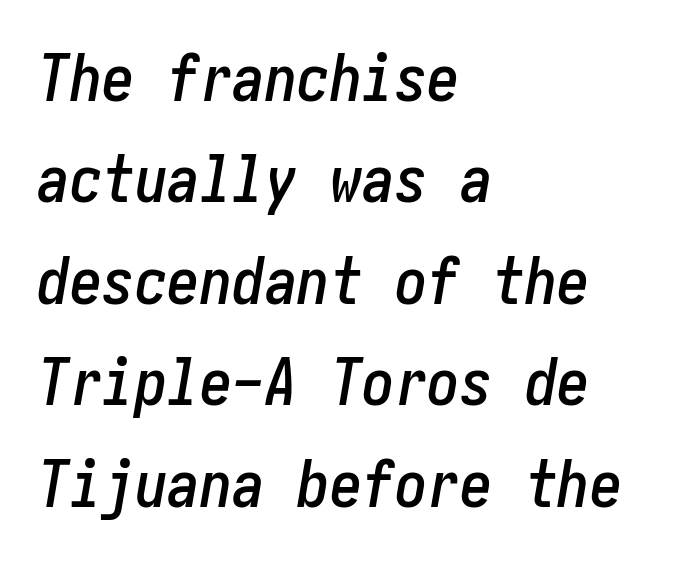
The image shows 65 px condensed type, italic (leaning right); set left-aligned, normal line spacing (1.56x), normal letter spacing, not underlined; low stroke contrast and a medium x-height.
